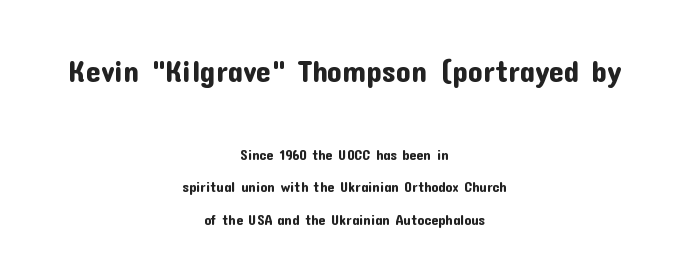
Q: Is the text italic (slanted)? A: No, it is upright.
Q: Is the typeface a serif or a sans-serif typeface? A: Sans-serif.
Q: Is the text underlined? A: No.
Q: How is the paragraph aligned? A: Centered.
Q: Is the spacing between letters normal or unusually wide? A: Normal.
Q: Is the spacing between lines tight, normal or loose? A: Loose.
Q: Which block of text is set in a larger size, the first (top) or the second (bottom)? A: The first (top) one.
Q: Width (condensed, normal, or wide)? A: Normal.
Q: Stroke contrast? A: Low.
Q: x-height? A: Medium.
Q: Monospaced? A: No.
